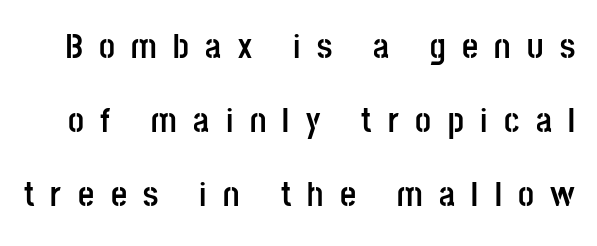
The image shows 35 px semibold, condensed sans-serif type, upright; set loose line spacing (2.12x), unusually wide letter spacing (+0.47 em), not underlined; low stroke contrast and a large x-height.
